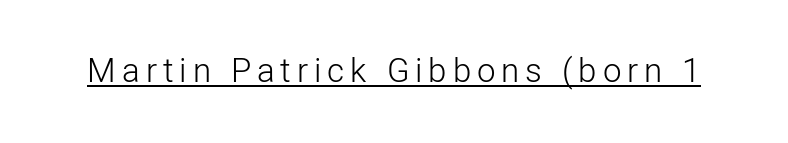
The image shows 33 px light sans-serif type, upright; set underlined; low stroke contrast and a medium x-height.
